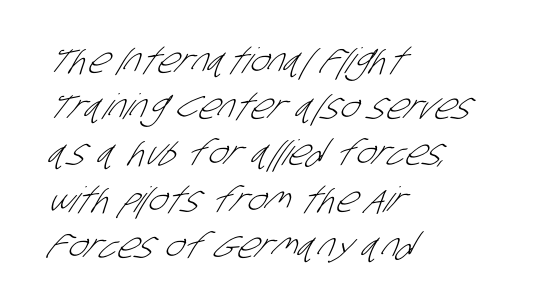
Q: Is the text bold? A: No.
Q: Is the typeface a serif or a sans-serif typeface? A: Sans-serif.
Q: Is the text underlined? A: No.
Q: How is the paragraph aligned? A: Left-aligned.
Q: Is the spacing between letters normal or unusually wide? A: Normal.
Q: Is the spacing between lines tight, normal or loose? A: Normal.
Q: Width (condensed, normal, or wide)? A: Condensed.
Q: Stroke contrast? A: Low.
Q: x-height? A: Large.
Q: Monospaced? A: No.
